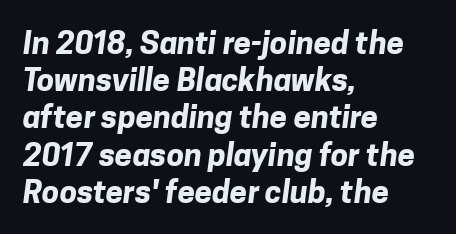
The image shows 31 px bold sans-serif type; set left-aligned, line spacing 1.2x, normal letter spacing, not underlined; low stroke contrast and a medium x-height.
